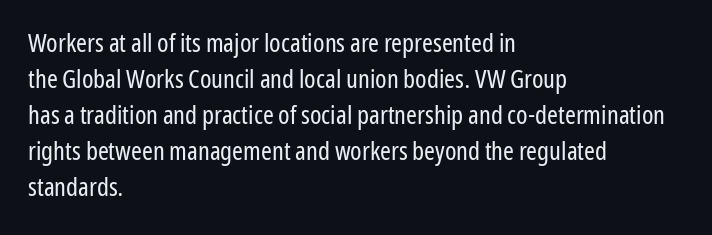
Q: Is the text bold? A: No.
Q: Is the text italic (slanted)? A: No, it is upright.
Q: Is the text underlined? A: No.
Q: How is the paragraph aligned? A: Left-aligned.
Q: Is the spacing between letters normal or unusually wide? A: Normal.
Q: Is the spacing between lines tight, normal or loose? A: Normal.
